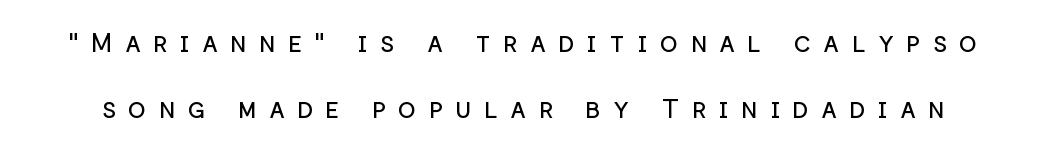
The image shows 27 px text type, upright; set loose line spacing (2.46x), unusually wide letter spacing (+0.46 em), not underlined.
